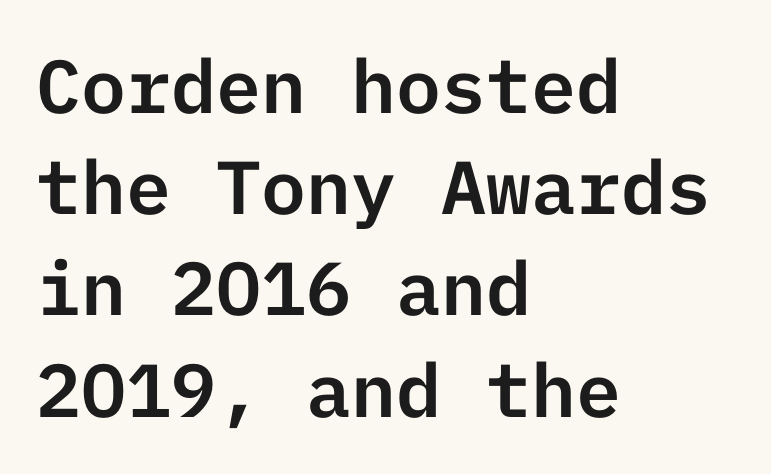
{"serif": "no", "italic": "no", "width": "normal", "stroke_contrast": "low", "x_height": "medium", "underline": "no", "align": "left", "line_spacing": "normal", "line_spacing_ratio": 1.35, "letter_spacing": "normal", "letter_spacing_em": 0.0, "glyph_px": 75}
